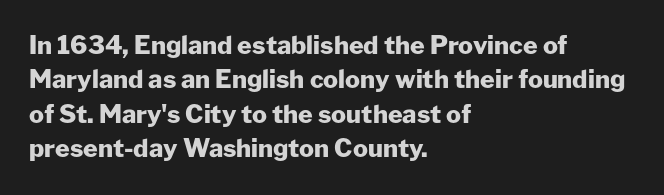
The image shows 25 px bold type, upright; set left-aligned, normal line spacing (1.38x), normal letter spacing, not underlined.
